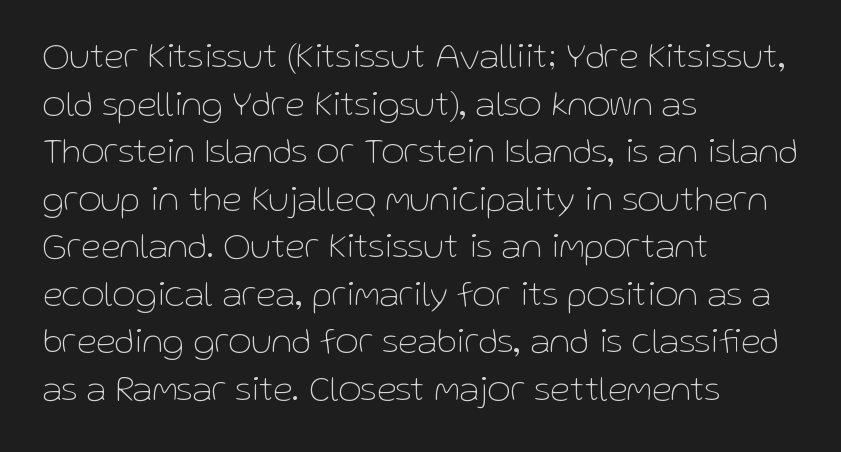
The image shows 36 px thin sans-serif type, upright; set left-aligned, normal line spacing (1.32x), normal letter spacing, not underlined; low stroke contrast and a medium x-height.
